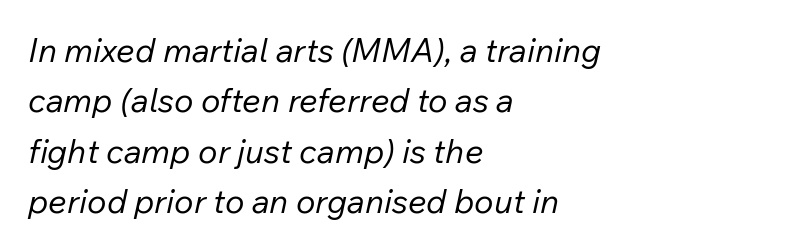
{"italic": "yes", "lean": "right", "slant_degrees": 12, "bold": "no", "weight": "regular", "width": "normal", "stroke_contrast": "low", "x_height": "medium", "monospaced": "no", "underline": "no", "align": "left", "line_spacing": "normal", "line_spacing_ratio": 1.53, "letter_spacing": "normal", "letter_spacing_em": 0.0, "glyph_px": 33}
